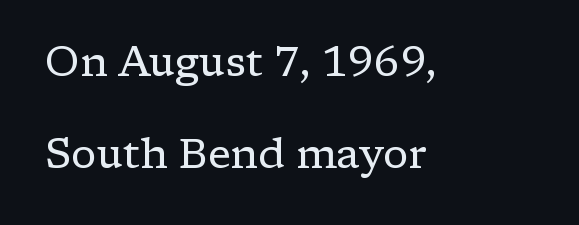
The image shows 42 px regular-weight serif type, upright; set left-aligned, loose line spacing (2.18x), normal letter spacing, not underlined; low stroke contrast and a medium x-height.
